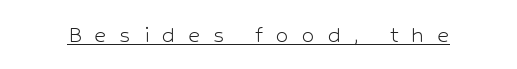
The image shows 26 px text type, upright; set unusually wide letter spacing (+0.49 em), underlined.
